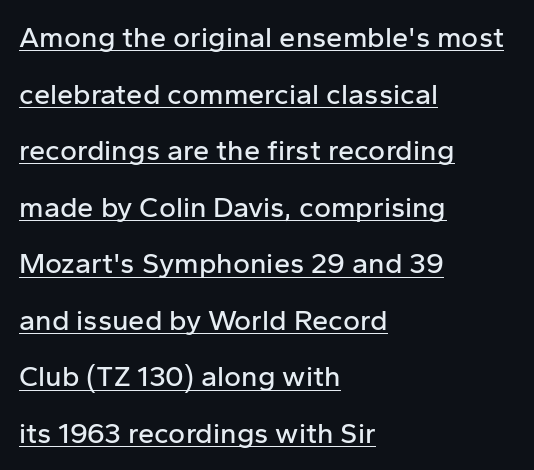
Q: Is the text italic (slanted)? A: No, it is upright.
Q: Is the typeface a serif or a sans-serif typeface? A: Sans-serif.
Q: Is the text underlined? A: Yes.
Q: How is the paragraph aligned? A: Left-aligned.
Q: Is the spacing between letters normal or unusually wide? A: Normal.
Q: Is the spacing between lines tight, normal or loose? A: Loose.
Q: Width (condensed, normal, or wide)? A: Normal.
Q: Stroke contrast? A: Low.
Q: x-height? A: Medium.
Q: Monospaced? A: No.
